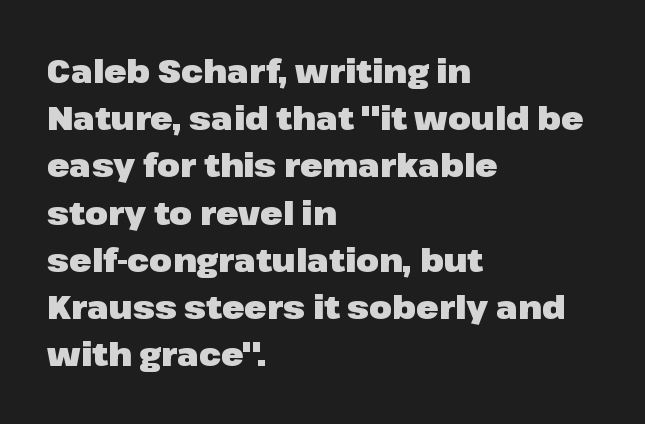
Standard letterfit; no display-style spreading of the glyphs. This block has exactly the height ordinary leading produces. The specimen reads as upright at a glance. Looks like regular typesetting: each glyph gets only the width it needs. Line beginnings align vertically; line endings do not.
